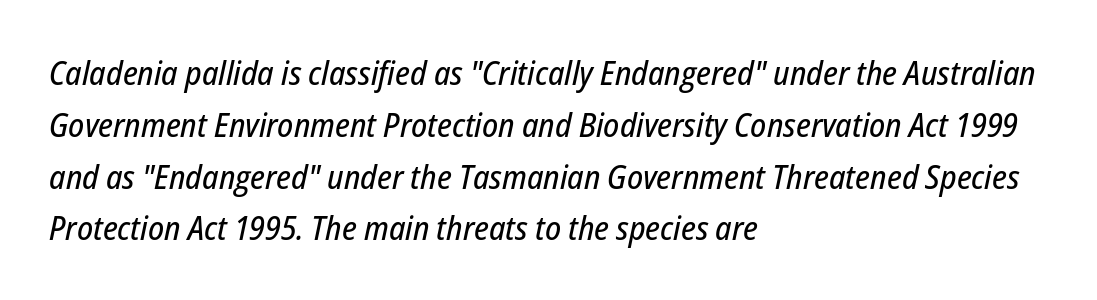
The rendering uses natural spacing where letterforms have individual widths. The lines in this sample share a left origin and differ only in where they stop. The letterforms sit shoulder to shoulder at normal distance. One glance says typical: line gaps are just what's usual.
